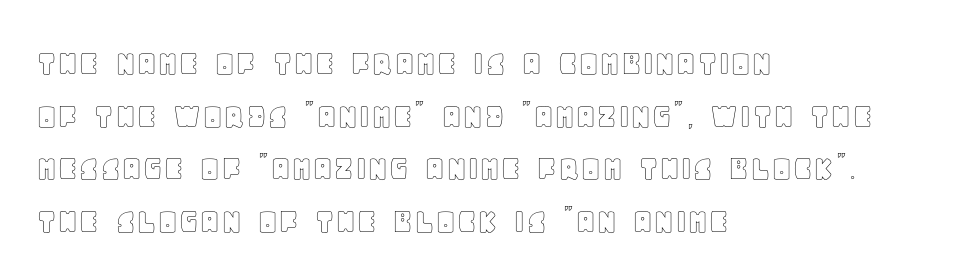
Q: Is the text italic (slanted)? A: No, it is upright.
Q: Is the text underlined? A: No.
Q: How is the paragraph aligned? A: Left-aligned.
Q: Is the spacing between letters normal or unusually wide? A: Normal.
Q: Is the spacing between lines tight, normal or loose? A: Normal.
Q: Width (condensed, normal, or wide)? A: Normal.
Q: x-height? A: Large.
Q: Monospaced? A: No.
